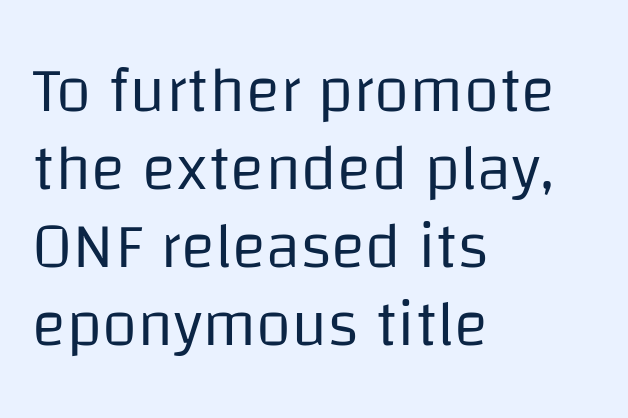
Q: Is the text bold? A: No.
Q: Is the text italic (slanted)? A: No, it is upright.
Q: Is the typeface a serif or a sans-serif typeface? A: Sans-serif.
Q: Is the text underlined? A: No.
Q: How is the paragraph aligned? A: Left-aligned.
Q: Is the spacing between letters normal or unusually wide? A: Normal.
Q: Width (condensed, normal, or wide)? A: Normal.
Q: Stroke contrast? A: Low.
Q: x-height? A: Large.
Q: Monospaced? A: No.
